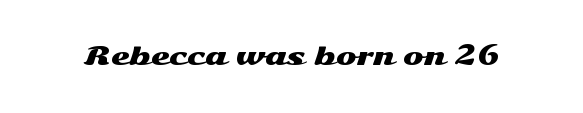
{"underline": "no", "letter_spacing": "normal", "letter_spacing_em": 0.0, "glyph_px": 24}
